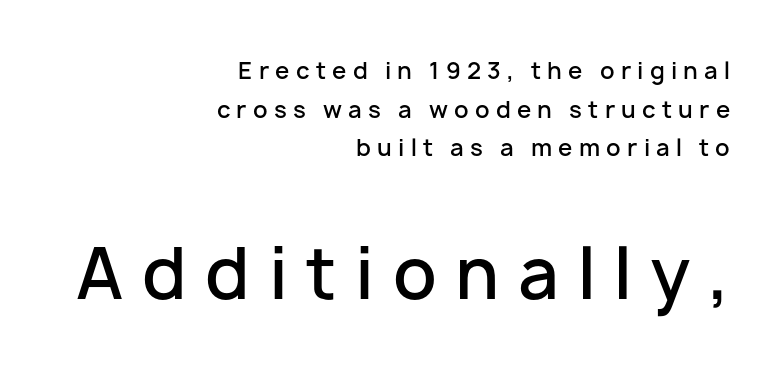
{"serif": "no", "italic": "no", "bold": "semi", "weight": "semibold", "width": "normal", "stroke_contrast": "low", "x_height": "medium", "monospaced": "no", "underline": "no", "align": "right", "line_spacing": "normal", "line_spacing_ratio": 1.68, "letter_spacing": "wide", "letter_spacing_em": 0.27, "larger_block": "second", "size_ratio": 3.0, "glyph_px": 69}
